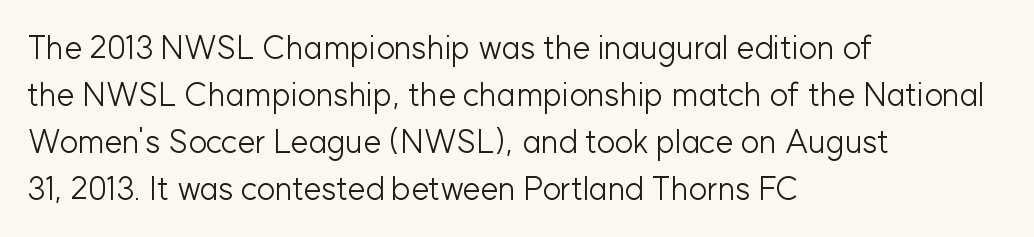
{"serif": "no", "italic": "no", "bold": "no", "weight": "light", "width": "normal", "stroke_contrast": "low", "x_height": "medium", "monospaced": "no", "underline": "no", "align": "left", "line_spacing": "normal", "line_spacing_ratio": 1.47, "letter_spacing": "normal", "letter_spacing_em": 0.0, "glyph_px": 32}
